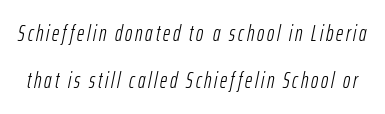
{"italic": "yes", "lean": "right", "slant_degrees": 12, "bold": "no", "underline": "no", "line_spacing": "loose", "line_spacing_ratio": 2.13, "glyph_px": 22}
